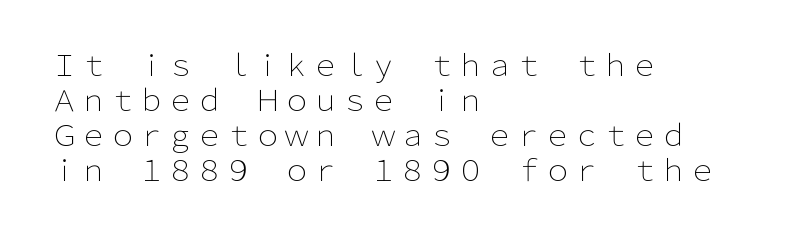
The image shows 29 px light sans-serif type, upright; set left-aligned, line spacing 1.21x, normal letter spacing, not underlined; low stroke contrast and a medium x-height.
